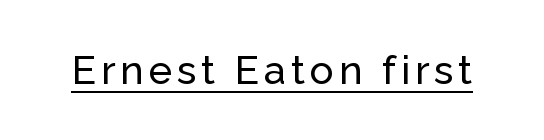
Q: Is the text italic (slanted)? A: No, it is upright.
Q: Is the typeface a serif or a sans-serif typeface? A: Sans-serif.
Q: Is the text underlined? A: Yes.
Q: Width (condensed, normal, or wide)? A: Normal.
Q: Stroke contrast? A: Low.
Q: x-height? A: Medium.
Q: Monospaced? A: No.
